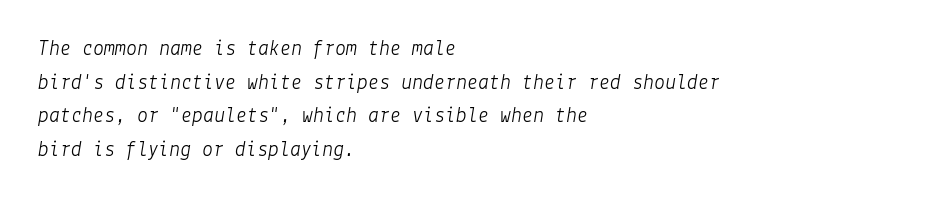
Q: Is the text bold? A: No.
Q: Is the text italic (slanted)? A: Yes, it leans right by about 9 degrees.
Q: Is the text underlined? A: No.
Q: How is the paragraph aligned? A: Left-aligned.
Q: Is the spacing between letters normal or unusually wide? A: Normal.
Q: Is the spacing between lines tight, normal or loose? A: Normal.
